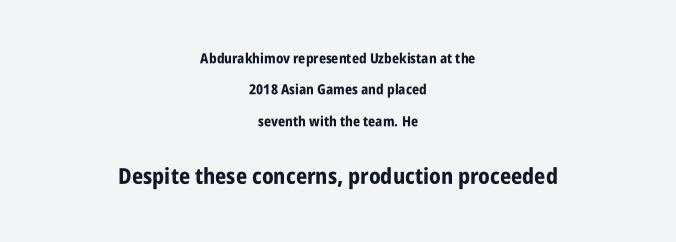
Inter-character spacing is left at the font's built-in metrics. A roman cut, with each character standing at attention. The sample has been set heavy, in full bold. In this sample the second text group is rendered at the bigger scale.
